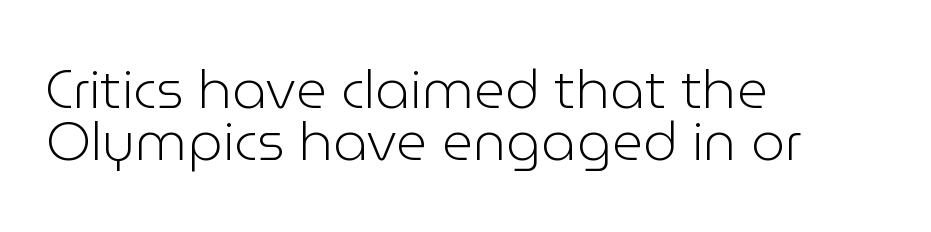
The image shows 54 px light sans-serif type, upright; set left-aligned, tight line spacing (0.97x), normal letter spacing, not underlined; low stroke contrast and a medium x-height.
